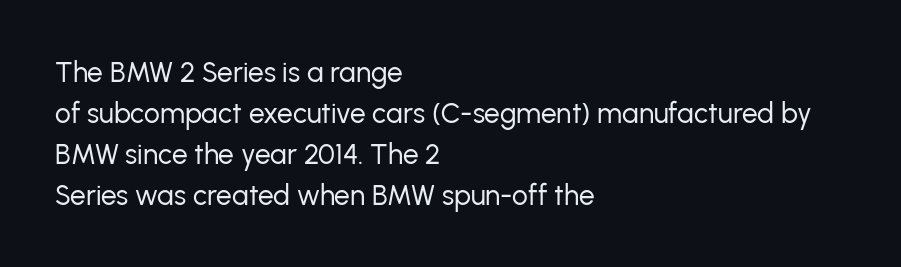
Glance below the letters and you will spot only blank space. These lines are set flush left with a ragged right edge. Upright lettering throughout. Leading matches the norm, producing a regular column.
